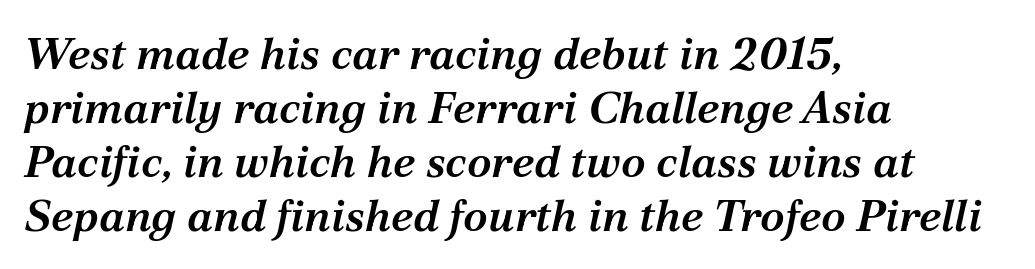
Does extra space separate the letters? No, they use regular spacing. These lines carry some extra weight — a demibold, not a full bold. Type without underlining. The typeface chosen for these lines features serifs. Typeset ragged right — the left edge is the straight one. The typography opts for an oblique posture over an upright one.
